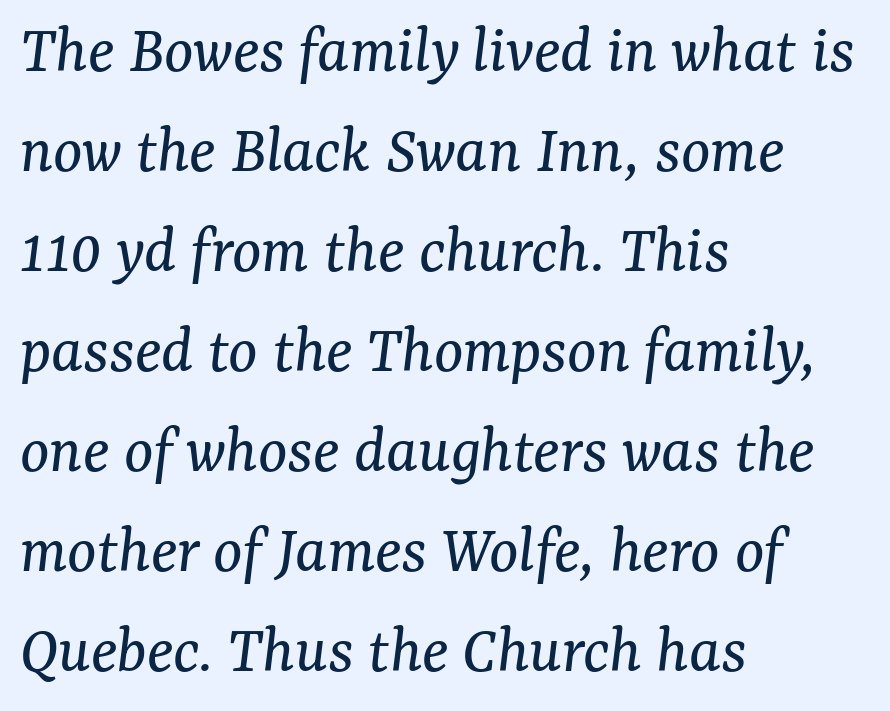
The image shows 69 px regular-weight serif type, italic (leaning right); set left-aligned, normal line spacing (1.45x), normal letter spacing, not underlined; medium stroke contrast and a medium x-height.
